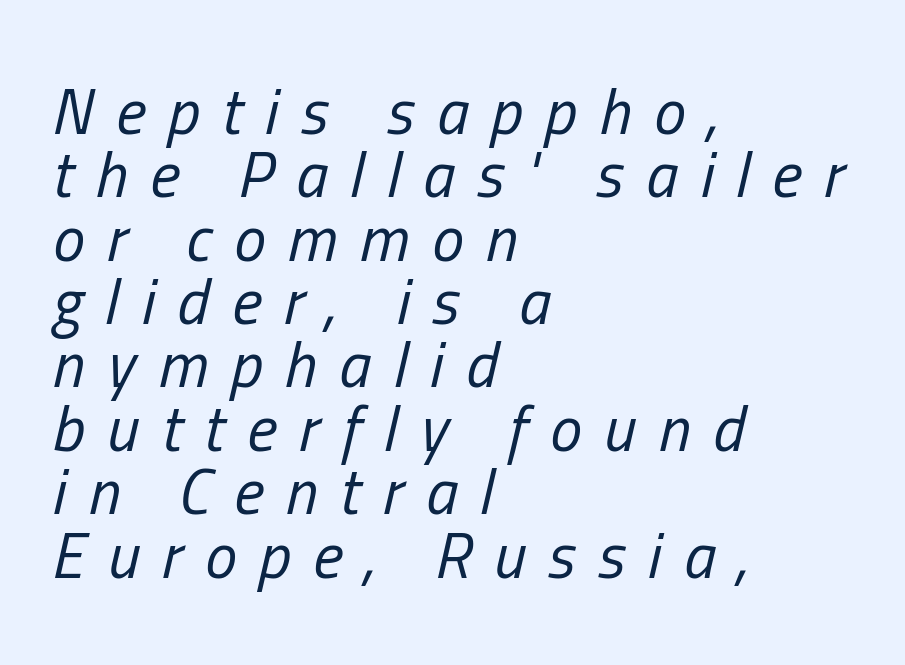
Q: Is the text bold? A: No.
Q: Is the text italic (slanted)? A: Yes, it leans right by about 13 degrees.
Q: Is the text underlined? A: No.
Q: How is the paragraph aligned? A: Left-aligned.
Q: Is the spacing between letters normal or unusually wide? A: Unusually wide.
Q: Is the spacing between lines tight, normal or loose? A: Tight.
Q: Width (condensed, normal, or wide)? A: Condensed.
Q: Stroke contrast? A: Low.
Q: x-height? A: Medium.
Q: Monospaced? A: No.
